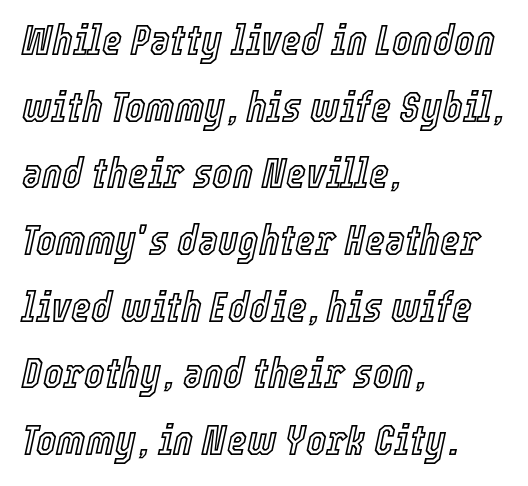
Q: Is the text italic (slanted)? A: Yes, it leans right by about 12 degrees.
Q: Is the text underlined? A: No.
Q: How is the paragraph aligned? A: Left-aligned.
Q: Is the spacing between letters normal or unusually wide? A: Normal.
Q: Is the spacing between lines tight, normal or loose? A: Normal.
Q: Width (condensed, normal, or wide)? A: Condensed.
Q: x-height? A: Medium.
Q: Monospaced? A: No.
